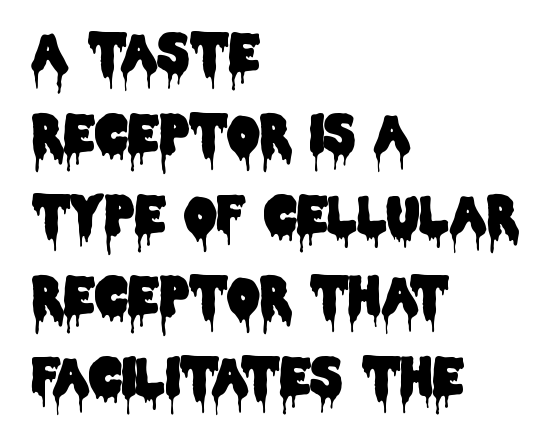
{"serif": "no", "italic": "no", "width": "condensed", "stroke_contrast": "low", "x_height": "large", "monospaced": "no", "underline": "no", "align": "left", "line_spacing": "normal", "line_spacing_ratio": 1.59, "letter_spacing": "normal", "letter_spacing_em": 0.0, "glyph_px": 51}
